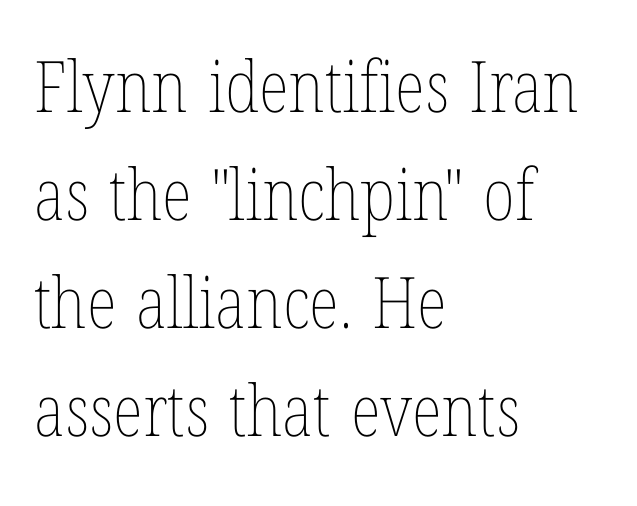
The image shows 71 px thin, condensed type, upright; set left-aligned, normal line spacing (1.52x), normal letter spacing, not underlined; low stroke contrast and a medium x-height.
